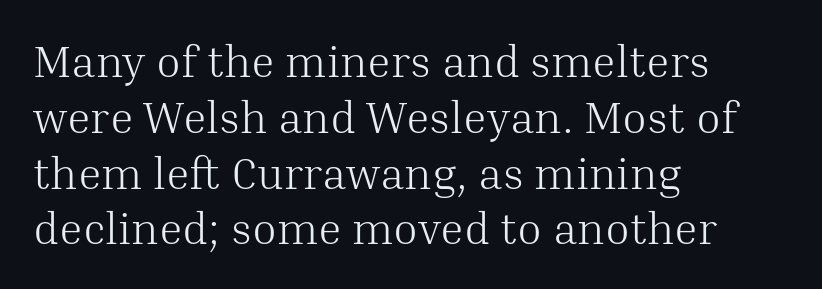
{"serif": "yes", "italic": "no", "bold": "no", "weight": "light", "width": "normal", "stroke_contrast": "medium", "x_height": "medium", "monospaced": "no", "underline": "no", "align": "left", "line_spacing_ratio": 1.24, "letter_spacing": "normal", "letter_spacing_em": 0.0, "glyph_px": 45}
